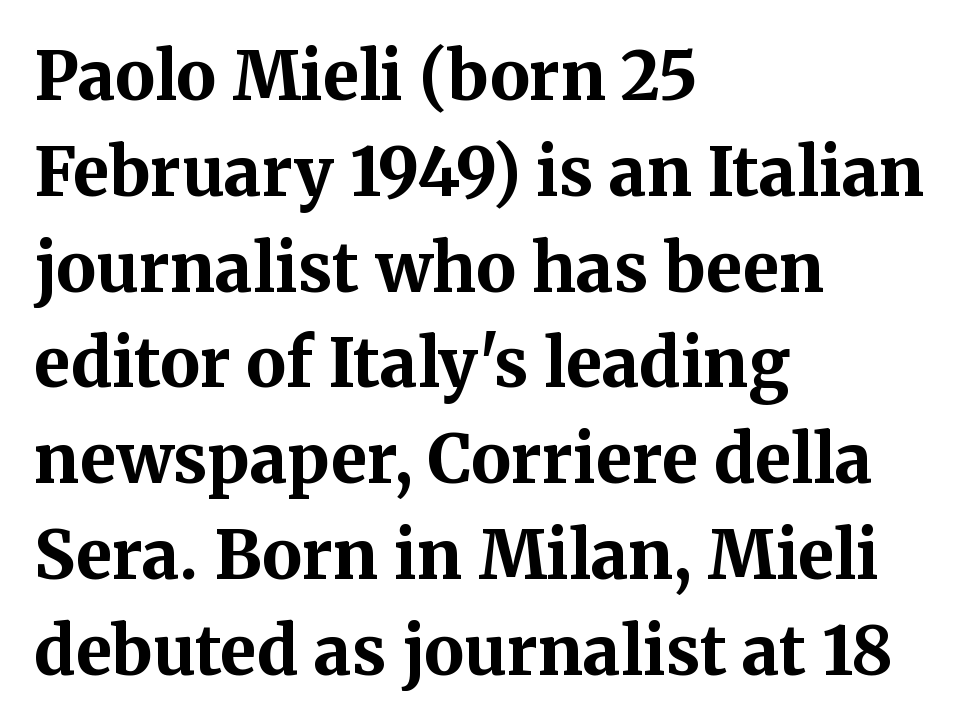
Q: Is the text bold? A: Yes.
Q: Is the text italic (slanted)? A: No, it is upright.
Q: Is the typeface a serif or a sans-serif typeface? A: Serif.
Q: Is the text underlined? A: No.
Q: How is the paragraph aligned? A: Left-aligned.
Q: Is the spacing between letters normal or unusually wide? A: Normal.
Q: Is the spacing between lines tight, normal or loose? A: Normal.
Q: Width (condensed, normal, or wide)? A: Normal.
Q: Stroke contrast? A: Medium.
Q: x-height? A: Medium.
Q: Monospaced? A: No.
